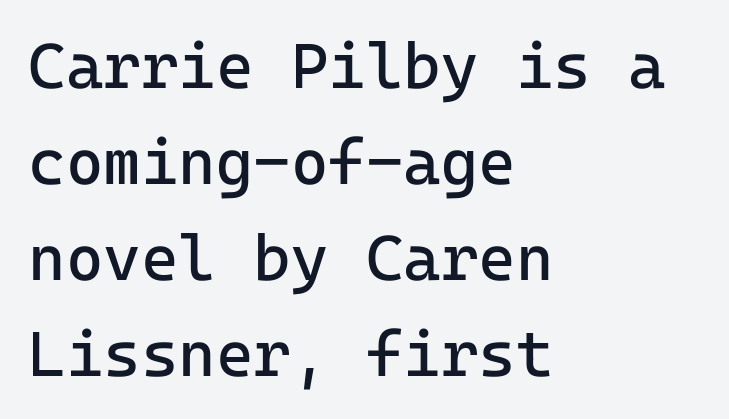
The rendering keeps characters at their native spacing. The rows are spaced the way most documents space them. Is the block centered? No — it sits flush against the left margin. Compared with a typical body face, this is equally light or lighter still. The glyphs are unaccompanied by any horizontal stroke below them.
